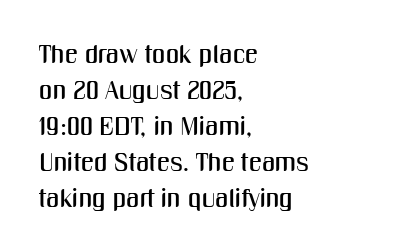
The image shows 26 px text type, upright; set left-aligned, normal line spacing (1.38x), normal letter spacing, not underlined.
